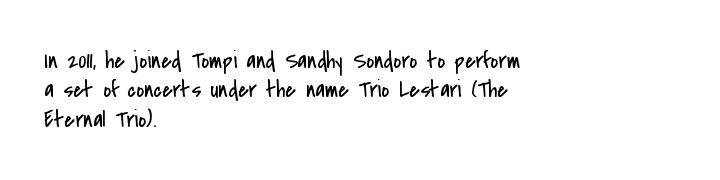
Notice how the stems are strictly vertical — no italics here. Standard letterfit; no display-style spreading of the glyphs. The space beneath each line is pristine and unruled. Counters stay open thanks to moderate or lighter strokes. A classic flush-left, rag-right setting is used for this passage.
